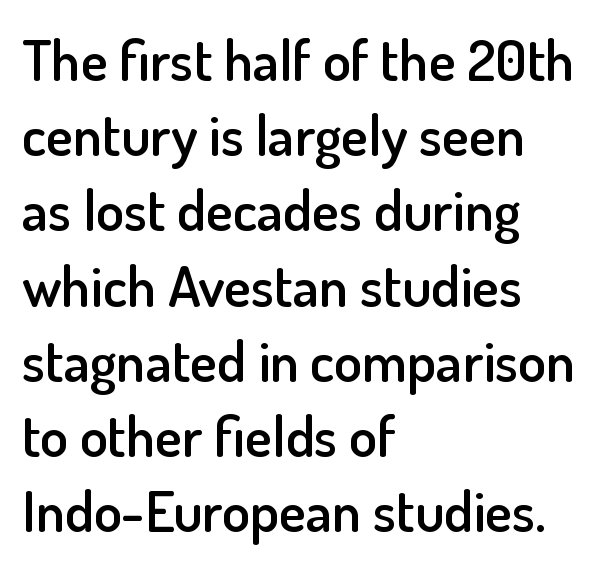
{"serif": "no", "italic": "no", "bold": "semi", "weight": "semibold", "width": "normal", "stroke_contrast": "low", "x_height": "small", "monospaced": "no", "underline": "no", "align": "left", "line_spacing": "normal", "line_spacing_ratio": 1.32, "letter_spacing": "normal", "letter_spacing_em": 0.0, "glyph_px": 57}
